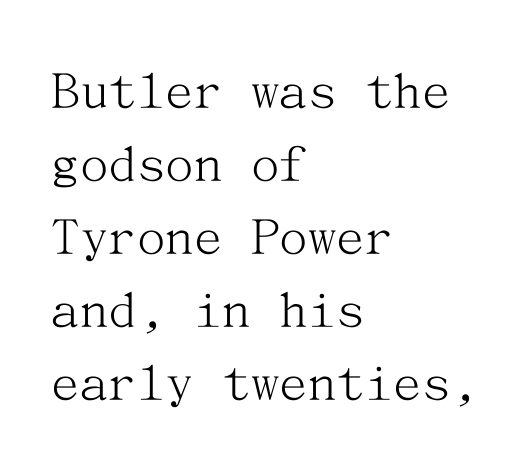
{"serif": "yes", "italic": "no", "bold": "no", "weight": "light", "width": "normal", "stroke_contrast": "medium", "x_height": "medium", "underline": "no", "align": "left", "line_spacing": "normal", "line_spacing_ratio": 1.28, "letter_spacing": "normal", "letter_spacing_em": 0.0, "glyph_px": 57}
